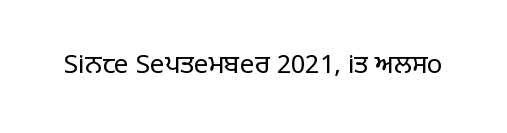
The image shows 26 px text type, upright; set normal letter spacing, not underlined.
